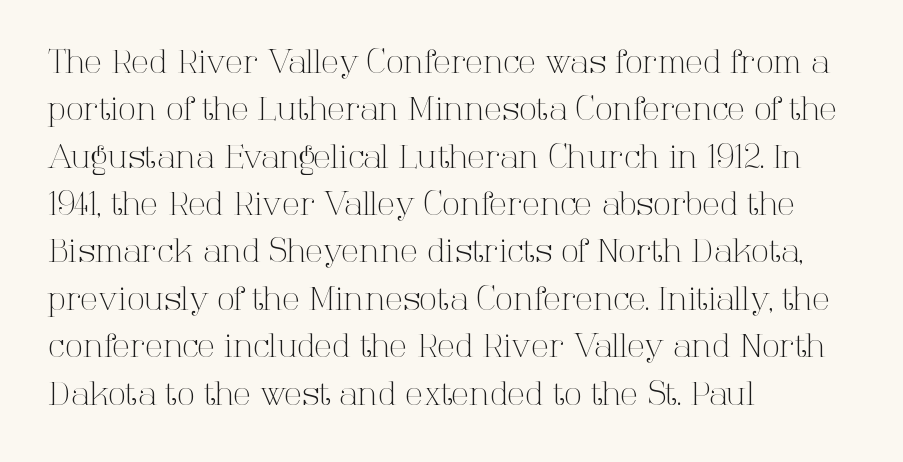
The image shows 32 px light serif type, upright; set left-aligned, normal line spacing (1.48x), normal letter spacing, not underlined; high stroke contrast and a medium x-height.
